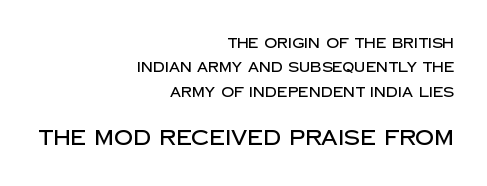
The image shows 21 px text type, upright; set right-aligned, line spacing 1.74x, normal letter spacing, not underlined; the second (bottom) block is 1.5x larger.
